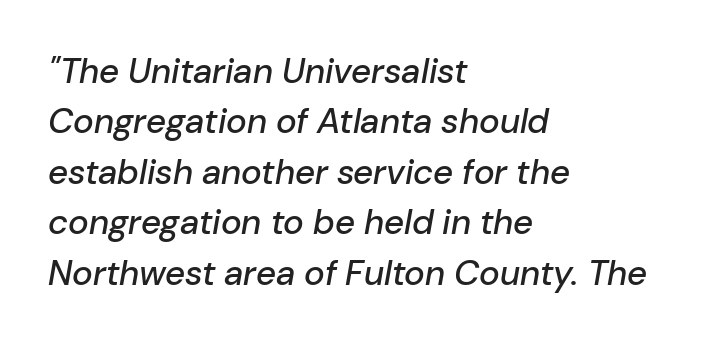
A typesetter would call this proportional, since set widths differ per character. Characters follow at the spacing the type designer built in. Typeset ragged right — the left edge is the straight one. Successive baselines arrive at the customary interval.
